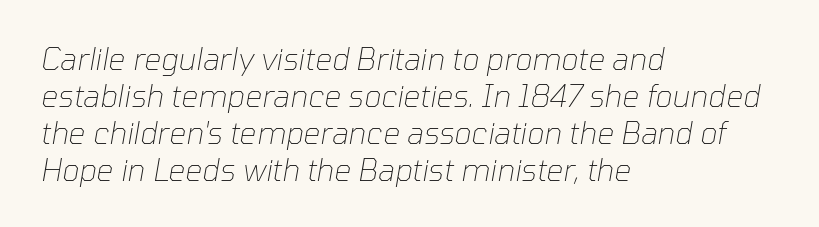
The image shows 30 px thin type, italic (leaning right); set left-aligned, line spacing 1.23x, normal letter spacing, not underlined; low stroke contrast and a medium x-height.
